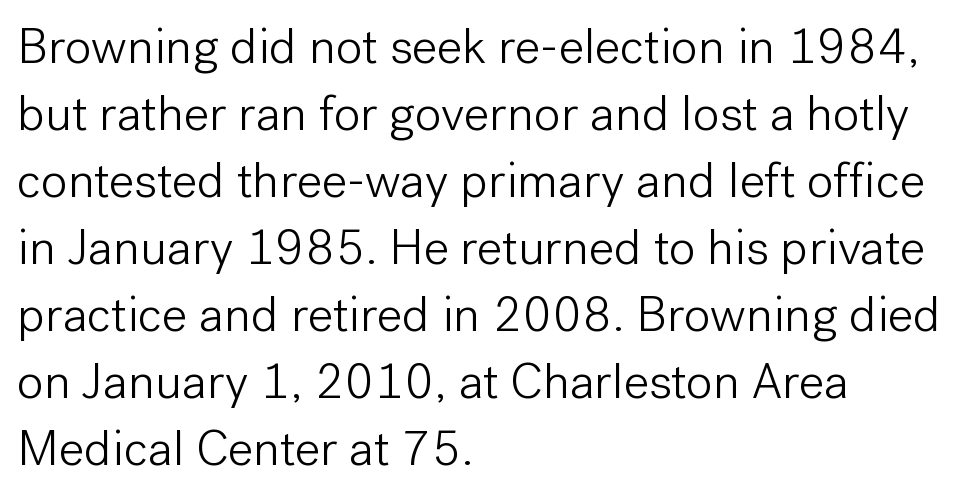
{"serif": "no", "italic": "no", "bold": "no", "weight": "light", "width": "normal", "stroke_contrast": "low", "x_height": "medium", "monospaced": "no", "underline": "no", "align": "left", "line_spacing": "normal", "line_spacing_ratio": 1.34, "letter_spacing": "normal", "letter_spacing_em": 0.0, "glyph_px": 50}
